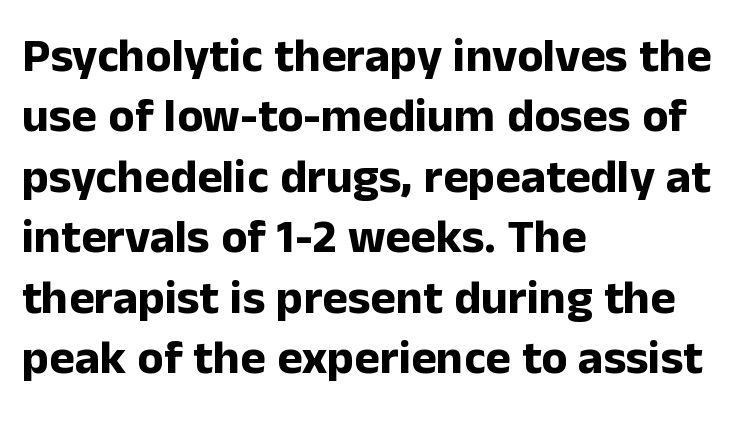
The image shows 48 px bold sans-serif type, upright; set left-aligned, normal line spacing (1.26x), normal letter spacing, not underlined; low stroke contrast and a medium x-height.
